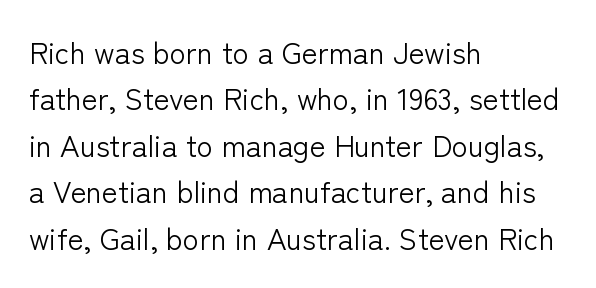
The image shows 30 px light sans-serif type, upright; set left-aligned, normal line spacing (1.55x), normal letter spacing, not underlined; low stroke contrast and a medium x-height.
